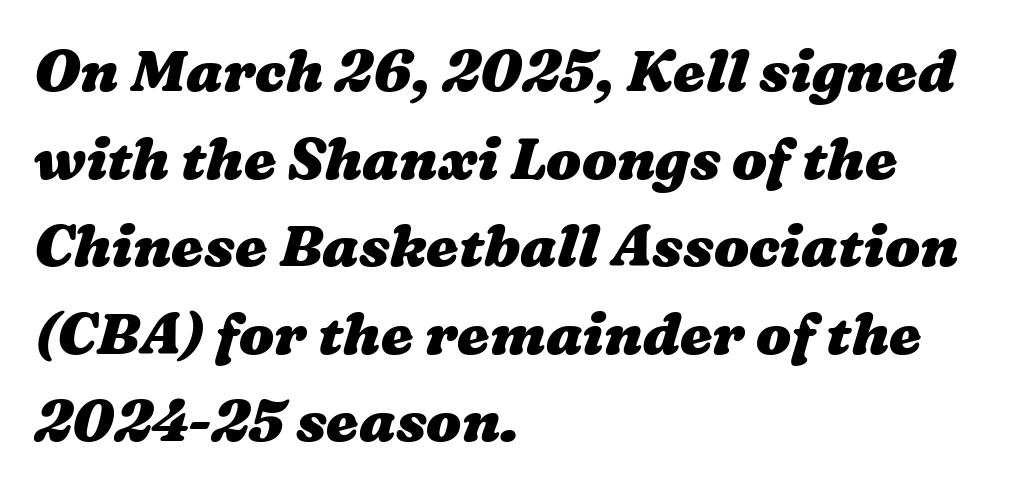
Is this a fixed-width face? No — the glyphs have proportional, varying widths. No extra tracking has been applied to these lines. Weight: bold. Is there much room between lines? A standard amount, neither cramped nor airy.
